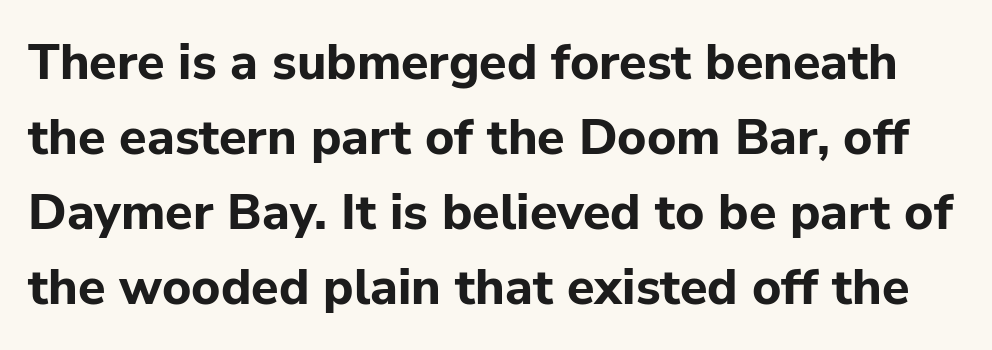
Q: Is the text bold? A: Yes.
Q: Is the text italic (slanted)? A: No, it is upright.
Q: Is the typeface a serif or a sans-serif typeface? A: Sans-serif.
Q: Is the text underlined? A: No.
Q: Is the spacing between letters normal or unusually wide? A: Normal.
Q: Is the spacing between lines tight, normal or loose? A: Normal.
Q: Width (condensed, normal, or wide)? A: Normal.
Q: Stroke contrast? A: Low.
Q: x-height? A: Medium.
Q: Monospaced? A: No.
